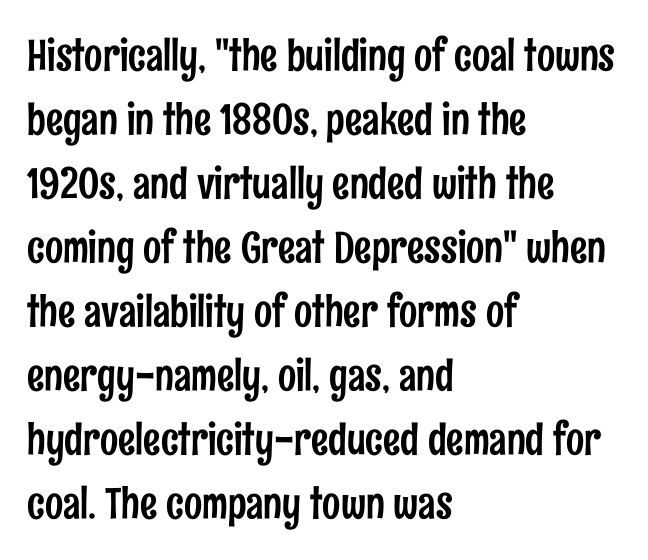
Q: Is the text italic (slanted)? A: No, it is upright.
Q: Is the typeface a serif or a sans-serif typeface? A: Sans-serif.
Q: Is the text underlined? A: No.
Q: How is the paragraph aligned? A: Left-aligned.
Q: Is the spacing between letters normal or unusually wide? A: Normal.
Q: Is the spacing between lines tight, normal or loose? A: Normal.
Q: Width (condensed, normal, or wide)? A: Condensed.
Q: Stroke contrast? A: Low.
Q: x-height? A: Medium.
Q: Monospaced? A: No.
